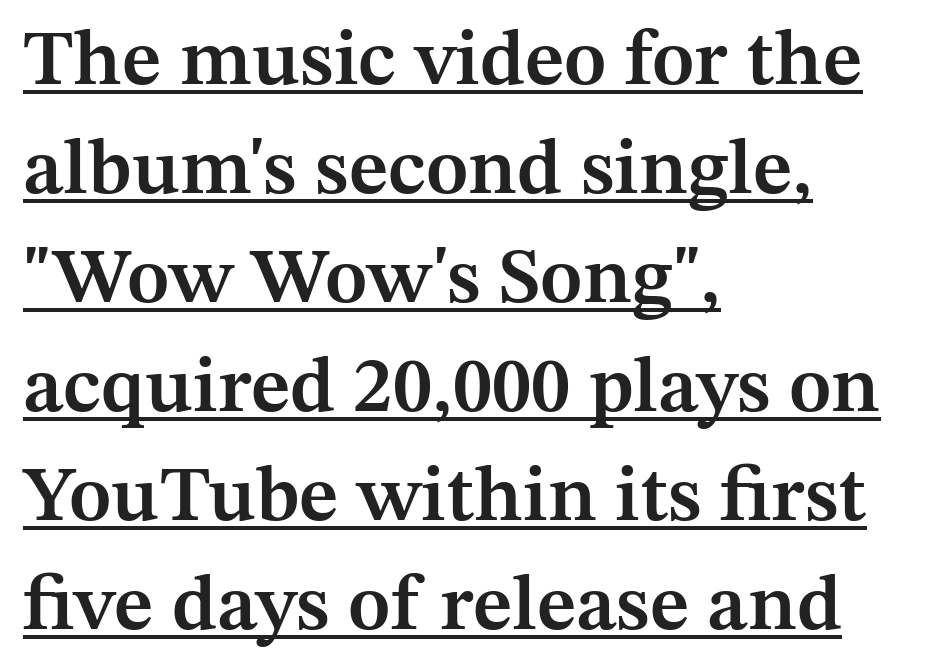
The image shows 79 px semibold serif type, upright; set left-aligned, normal line spacing (1.38x), normal letter spacing, underlined; medium stroke contrast and a medium x-height.
